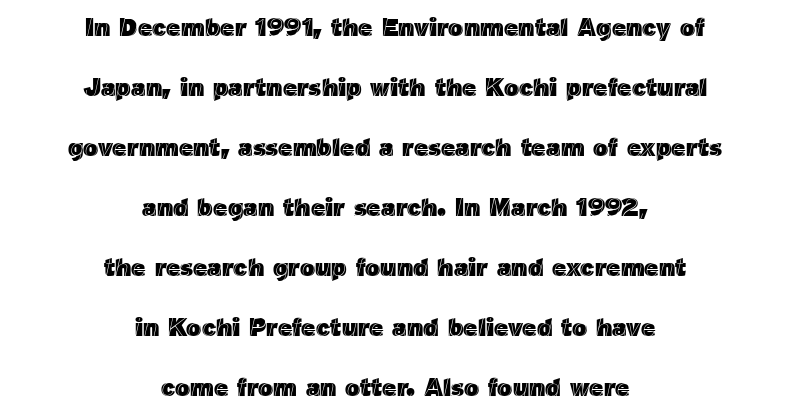
A typesetter would mark this as roman, not italic. Successive baselines arrive slowly, with a big drop between each. Characters follow at the spacing the type designer built in. Leftover space on each line is divided equally before and after the words. The space directly below the letters is spotless.
